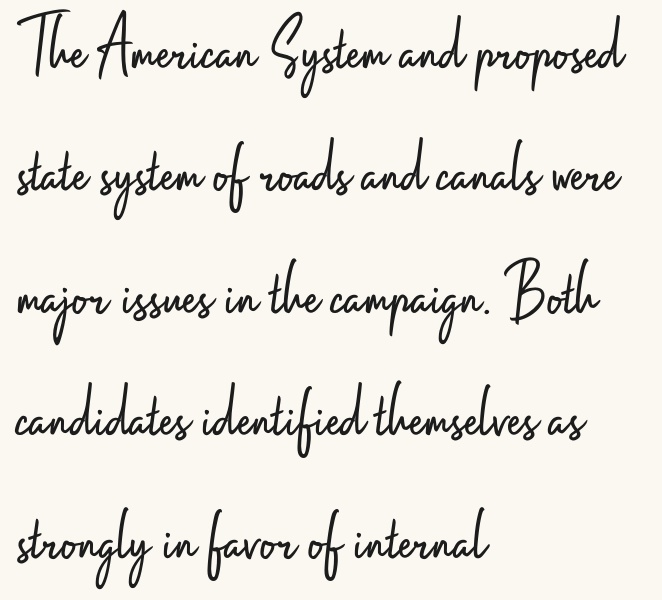
The ragged edge is on the right, which tells us the setting is flush left. You could not count columns in this text — the font is proportionally spaced. Think standard paragraph weight, or any step lighter than that. You could call the tracking neutral — neither tight nor loose.
